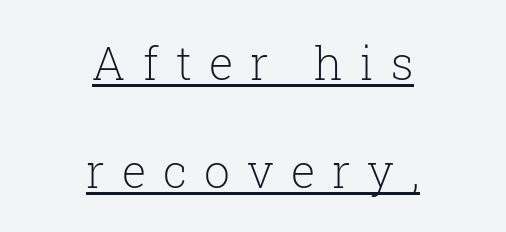
The image shows 46 px light serif type, upright; set centered, loose line spacing (2.34x), unusually wide letter spacing (+0.37 em), underlined; low stroke contrast and a medium x-height.
